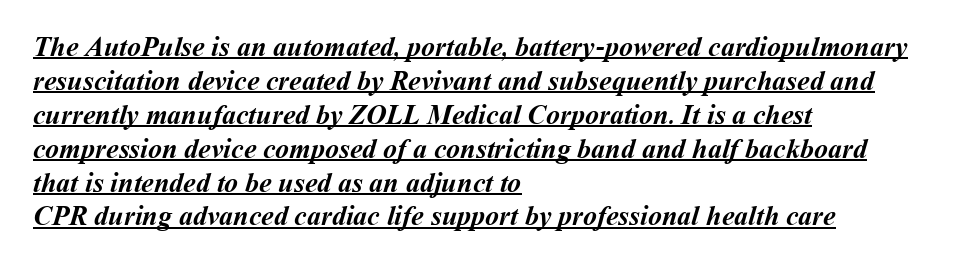
As a designer I'd log this as weight 700, bold. Glance below the letters and you will spot a drawn line. Looks like regular typesetting: each glyph gets only the width it needs. The letters sit at their default tracking, neither squeezed nor spread. The passage is arranged the way most books set body copy — flush left.
